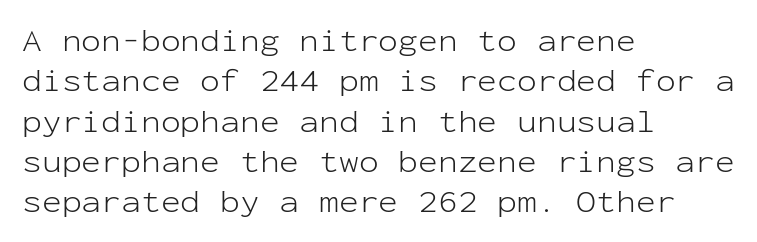
{"serif": "no", "italic": "no", "bold": "no", "weight": "light", "width": "normal", "stroke_contrast": "low", "x_height": "medium", "monospaced": "yes", "underline": "no", "align": "left", "line_spacing_ratio": 1.22, "letter_spacing": "normal", "letter_spacing_em": 0.0, "glyph_px": 33}
